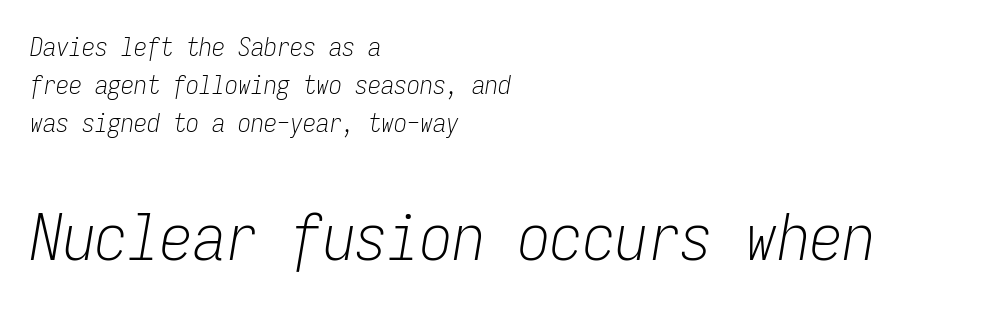
The image shows 65 px light, condensed type, italic (leaning right), monospaced; set left-aligned, normal line spacing (1.47x), normal letter spacing, not underlined; the second (bottom) block is 2.5x larger; low stroke contrast and a medium x-height.
